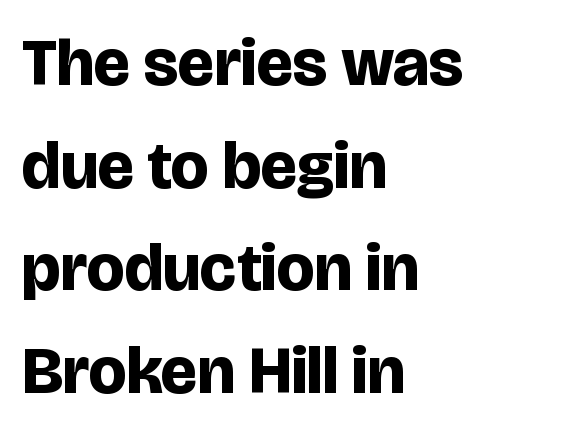
{"serif": "no", "italic": "no", "bold": "yes", "weight": "bold", "width": "normal", "stroke_contrast": "low", "x_height": "large", "monospaced": "no", "underline": "no", "align": "left", "line_spacing": "normal", "line_spacing_ratio": 1.53, "letter_spacing": "normal", "letter_spacing_em": 0.0, "glyph_px": 67}
